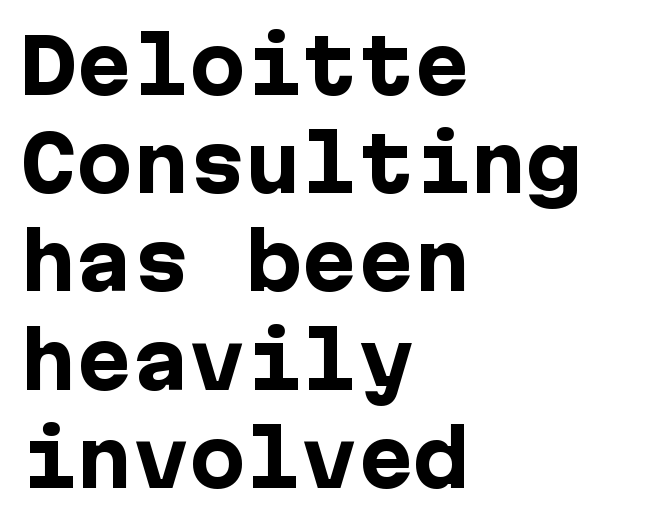
The image shows 75 px heavy sans-serif type, upright; set left-aligned, normal line spacing (1.31x), normal letter spacing, not underlined; low stroke contrast and a medium x-height.
